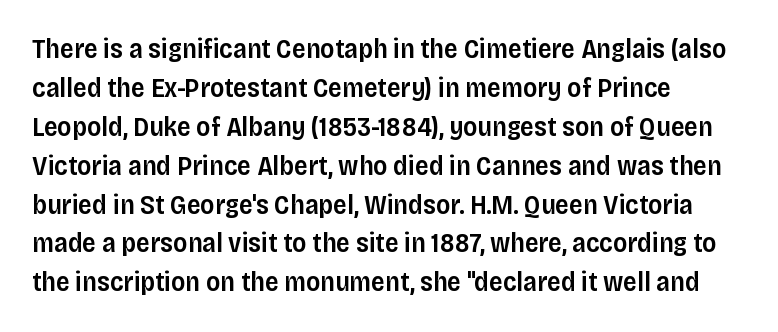
The image shows 27 px text type, upright; set left-aligned, normal line spacing (1.44x), normal letter spacing, not underlined.
